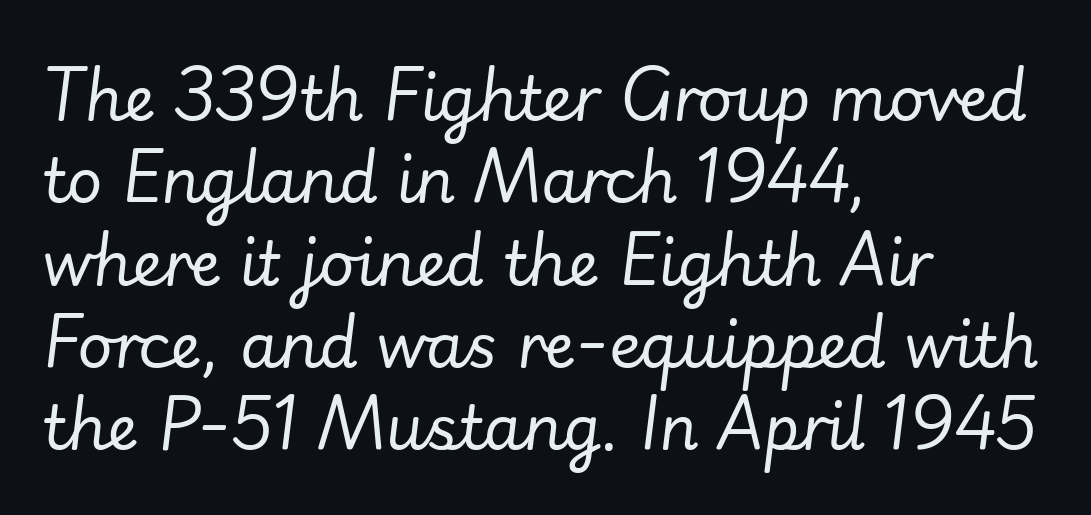
Q: Is the text bold? A: No.
Q: Is the text italic (slanted)? A: Yes, it leans right by about 7 degrees.
Q: Is the text underlined? A: No.
Q: How is the paragraph aligned? A: Left-aligned.
Q: Is the spacing between letters normal or unusually wide? A: Normal.
Q: Is the spacing between lines tight, normal or loose? A: Normal.
Q: Width (condensed, normal, or wide)? A: Normal.
Q: Stroke contrast? A: Low.
Q: x-height? A: Small.
Q: Monospaced? A: No.
